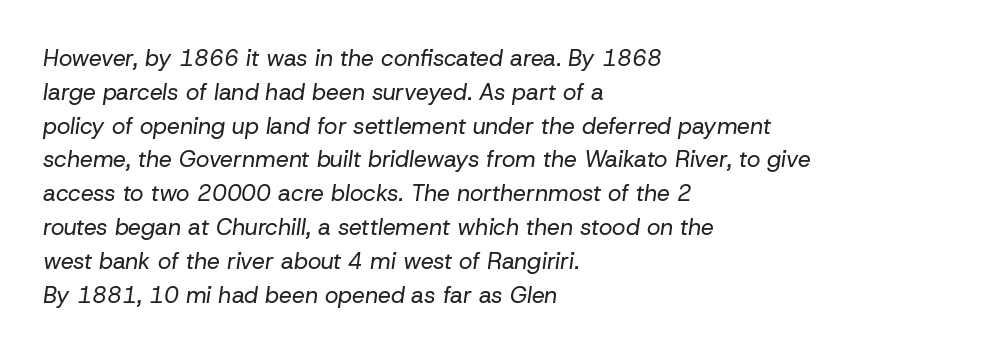
The image shows 23 px text type, italic (leaning right); set left-aligned, normal line spacing (1.47x), normal letter spacing, not underlined.
